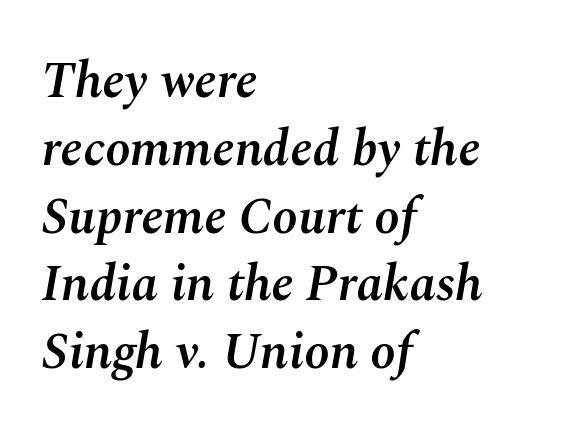
Varying glyph widths throughout — classic text-font behaviour. If you drew a ruler down the left edge, every line would touch it. Compared with typical body copy, the letter spacing here is the same. When letters slant like this, we call the style italic.
